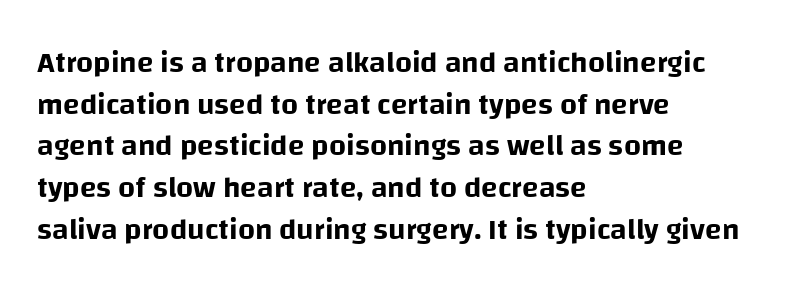
Note the varied advance widths — an 'i' is clearly narrower than an 'm'. Every stem runs plumb, perpendicular to the baseline. These lines are set flush left with a ragged right edge. Between one letter and the next there's only the usual sliver of space. The typeface chosen for these lines omits serifs. If you measured baseline to baseline, you'd find a middling distance.
